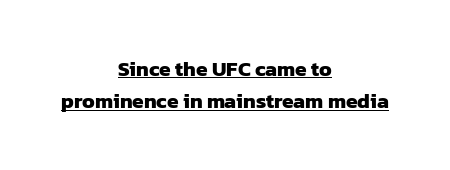
Honestly, the letter spacing is just normal — you wouldn't notice it. Does a line run under the words? Yes, clearly. I'd describe the lettering as bold — thick and assertive. Regarding leading, the lines here are spaced in the standard way. Does the copy run flush right? No — it is centered line by line.
